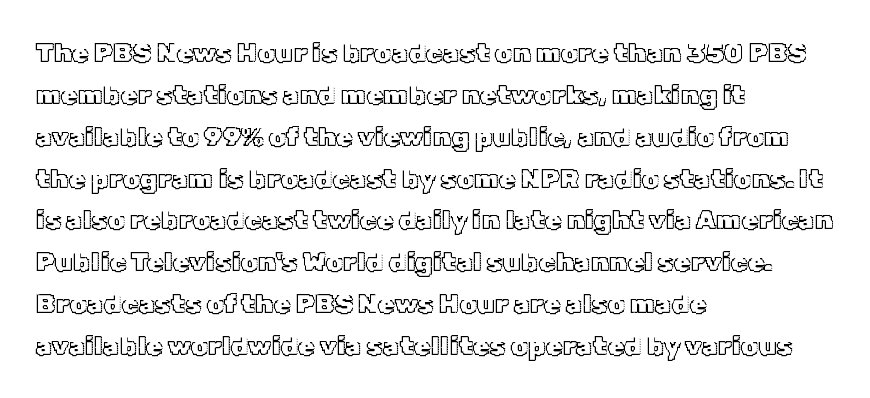
Decoration check: the copy has no underline. You can tell it's not italic because the verticals are truly vertical. Is the letter spacing exaggerated? No — it looks like the ordinary default. A classic flush-left, rag-right setting is used for this passage. Baseline-to-baseline distance is the conventional proportion of letter height.
